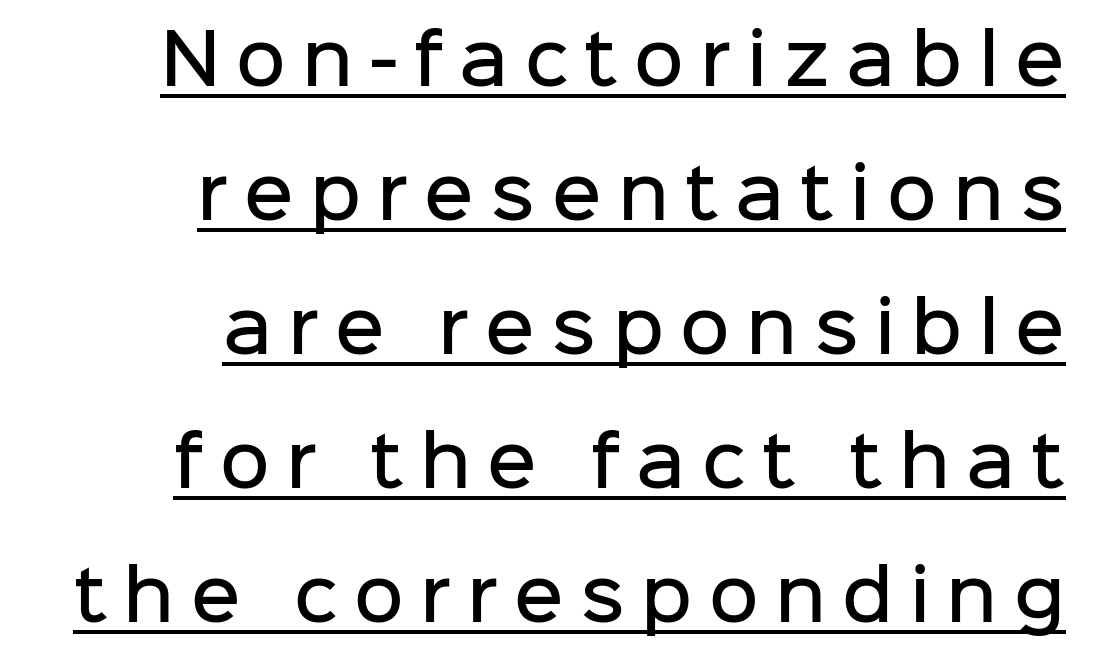
Q: Is the text bold? A: Semi-bold.
Q: Is the text italic (slanted)? A: No, it is upright.
Q: Is the typeface a serif or a sans-serif typeface? A: Sans-serif.
Q: Is the text underlined? A: Yes.
Q: How is the paragraph aligned? A: Right-aligned.
Q: Is the spacing between letters normal or unusually wide? A: Unusually wide.
Q: Is the spacing between lines tight, normal or loose? A: Loose.
Q: Width (condensed, normal, or wide)? A: Normal.
Q: Stroke contrast? A: Low.
Q: x-height? A: Medium.
Q: Monospaced? A: No.
